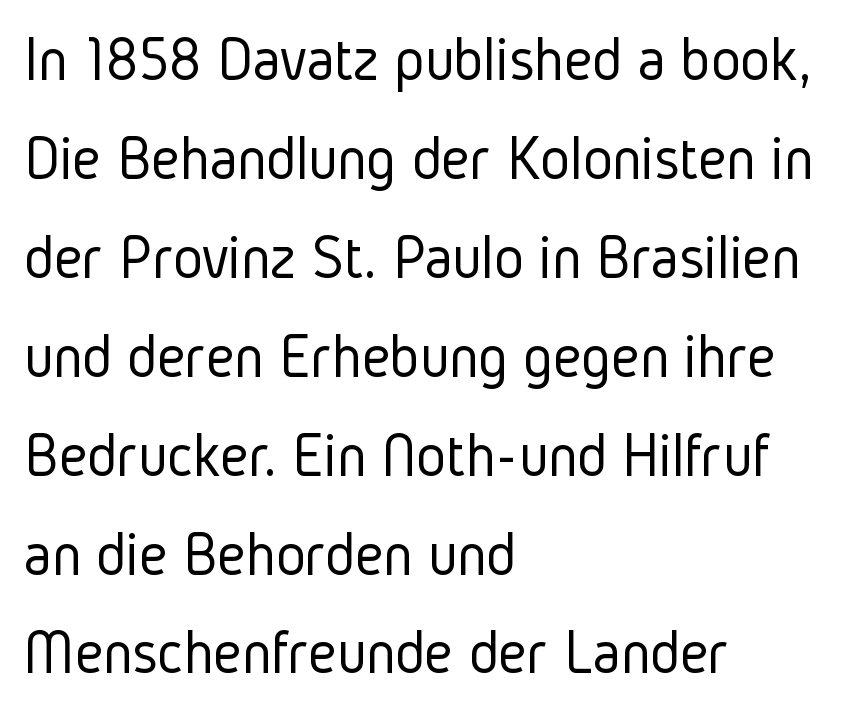
The image shows 63 px light, condensed sans-serif type, upright; set left-aligned, normal line spacing (1.57x), normal letter spacing, not underlined; low stroke contrast and a medium x-height.
